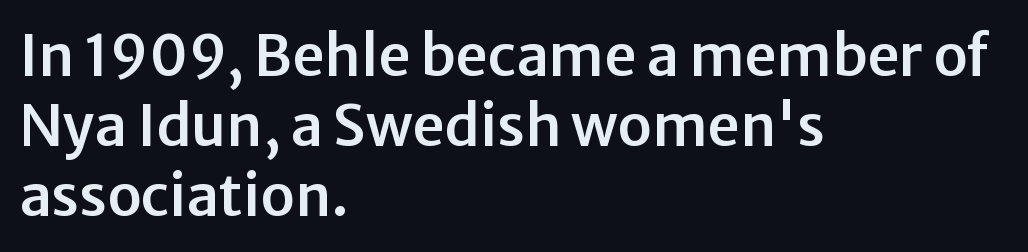
Bare-footed words on every line. These lines keep a tight, regular rhythm from letter to letter. Font category for this specimen: sans-serif. Does the lettering tilt? It doesn't — this is upright. Line starts are locked; line ends wander.
